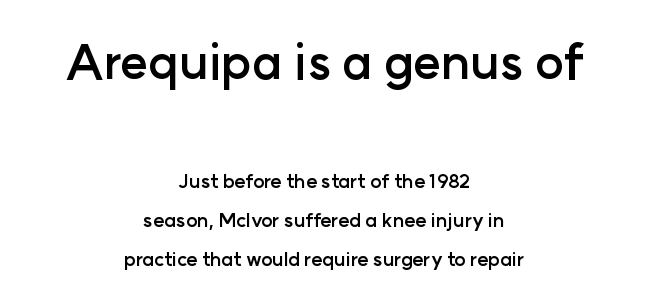
If you drew a line through each stem, it would be perfectly vertical. The rendering uses a bold face; every stroke is thick and dark. The rendering shrinks the type as you move from the upper chunk to the lower. Type without underlining.
